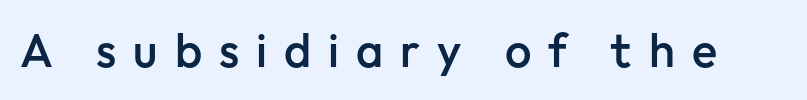
{"serif": "no", "italic": "no", "bold": "semi", "weight": "semibold", "width": "normal", "stroke_contrast": "low", "x_height": "medium", "monospaced": "no", "underline": "no", "letter_spacing": "wide", "letter_spacing_em": 0.36, "glyph_px": 47}
